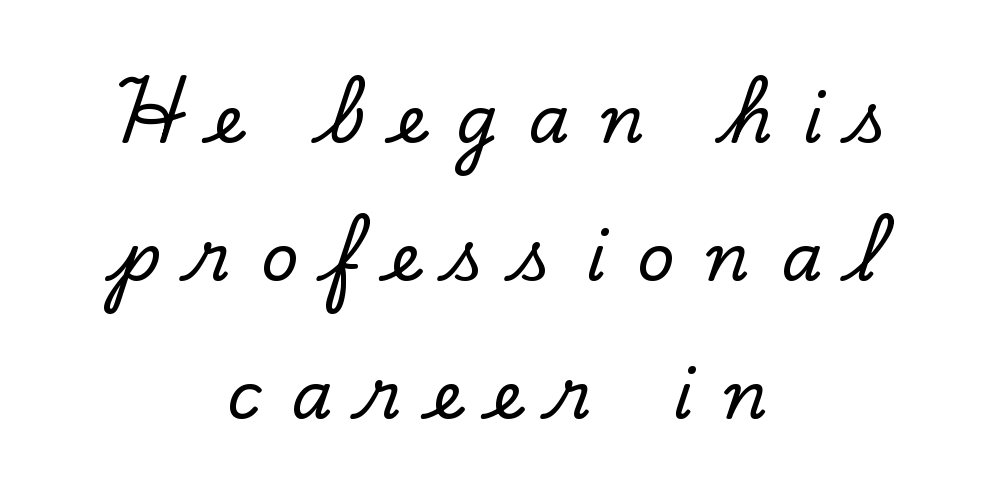
These lines stack symmetrically, like a column narrowing and widening about its center. Is this a sans? No — the strokes have serifs. Do the characters align in a grid? No, the font is proportional. The letterforms stand isolated, each surrounded by extra space.
